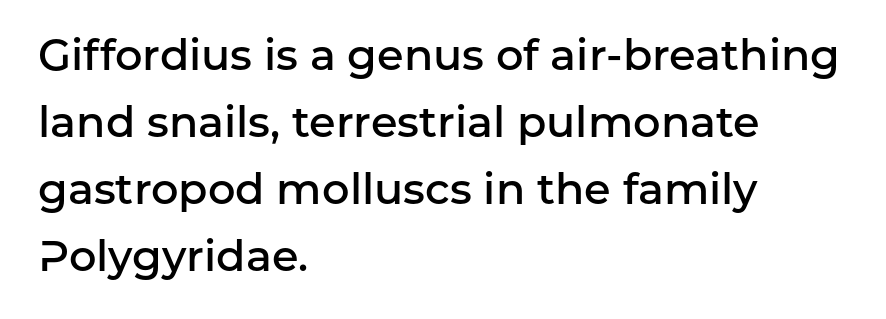
{"serif": "no", "italic": "no", "bold": "semi", "weight": "semibold", "width": "normal", "stroke_contrast": "low", "x_height": "medium", "monospaced": "no", "underline": "no", "align": "left", "line_spacing": "normal", "line_spacing_ratio": 1.56, "letter_spacing": "normal", "letter_spacing_em": 0.0, "glyph_px": 43}
